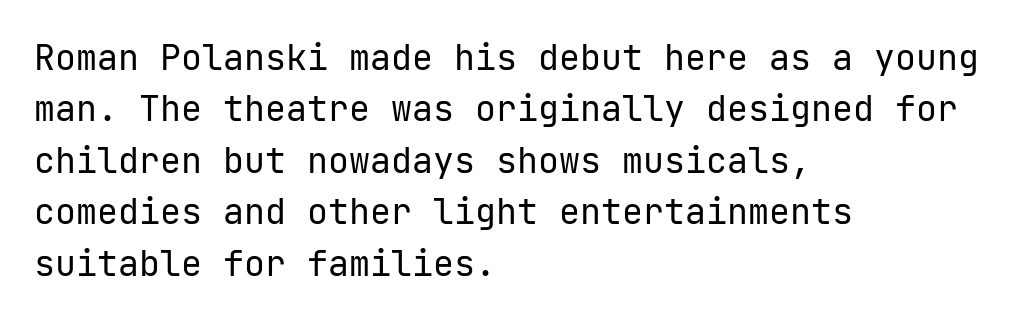
{"serif": "no", "italic": "no", "bold": "no", "weight": "regular", "width": "normal", "stroke_contrast": "low", "x_height": "medium", "underline": "no", "align": "left", "line_spacing": "normal", "line_spacing_ratio": 1.47, "letter_spacing": "normal", "letter_spacing_em": 0.0, "glyph_px": 35}
